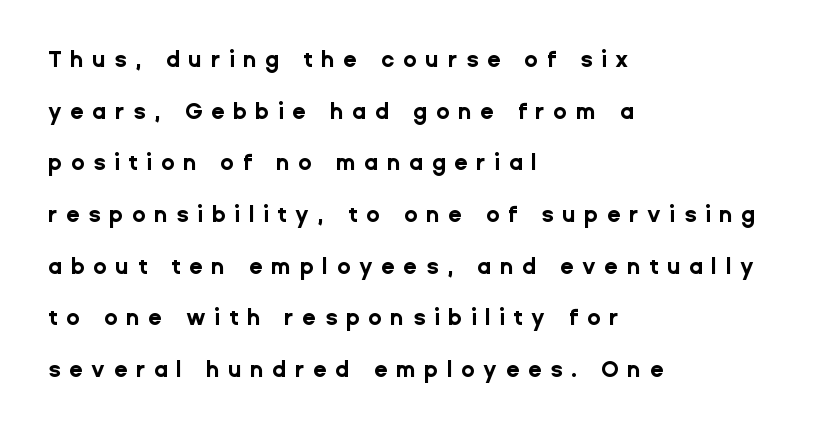
The image shows 22 px bold type, upright; set left-aligned, loose line spacing (2.35x), unusually wide letter spacing (+0.39 em), not underlined.
